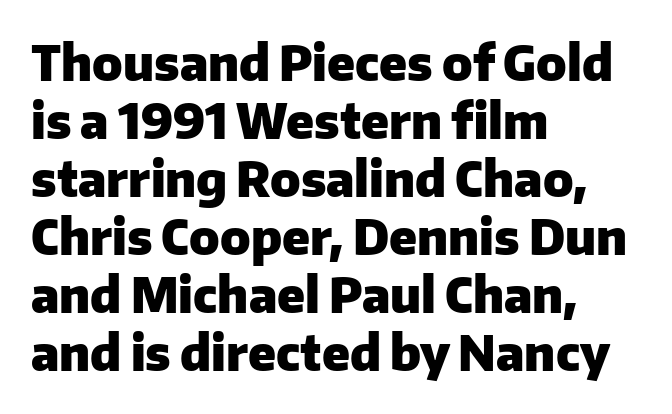
The image shows 48 px heavy sans-serif type, upright; set left-aligned, line spacing 1.21x, normal letter spacing, not underlined; low stroke contrast and a medium x-height.
